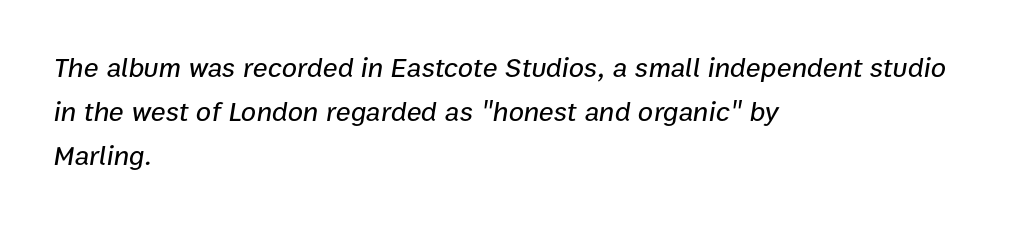
The image shows 28 px text type, italic (leaning right); set left-aligned, normal line spacing (1.57x), normal letter spacing, not underlined; low stroke contrast and a medium x-height.
